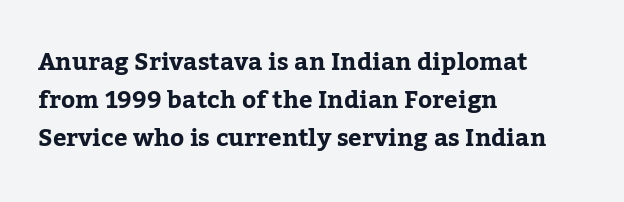
{"italic": "no", "underline": "no", "align": "left", "line_spacing": "normal", "line_spacing_ratio": 1.59, "letter_spacing": "normal", "letter_spacing_em": 0.0, "glyph_px": 24}
